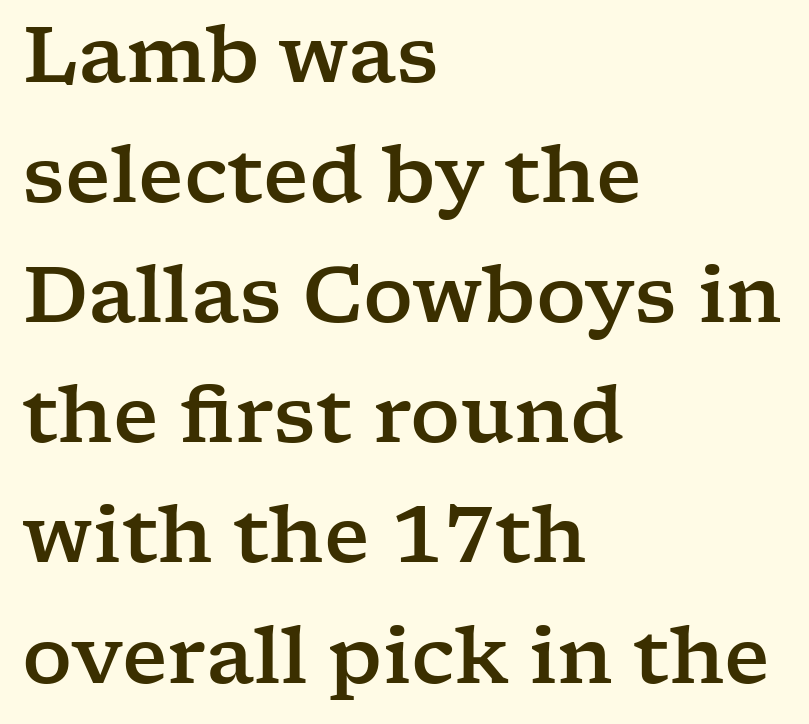
Q: Is the text italic (slanted)? A: No, it is upright.
Q: Is the typeface a serif or a sans-serif typeface? A: Serif.
Q: Is the text underlined? A: No.
Q: How is the paragraph aligned? A: Left-aligned.
Q: Is the spacing between letters normal or unusually wide? A: Normal.
Q: Is the spacing between lines tight, normal or loose? A: Normal.
Q: Width (condensed, normal, or wide)? A: Wide.
Q: Stroke contrast? A: Low.
Q: x-height? A: Medium.
Q: Monospaced? A: No.
